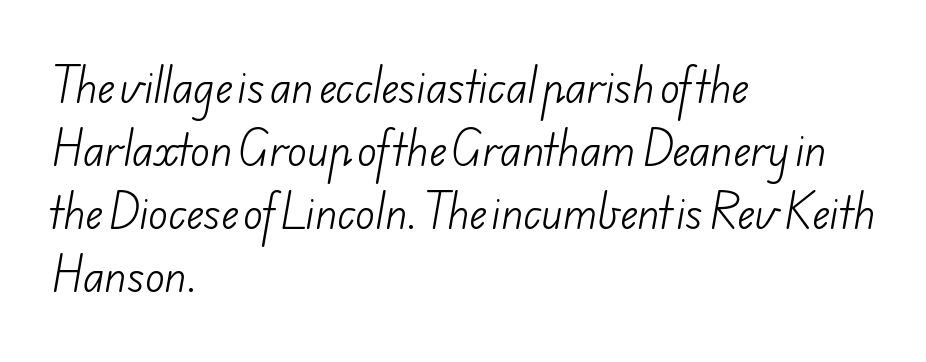
The image shows 41 px light sans-serif type; set left-aligned, normal line spacing (1.54x), normal letter spacing, not underlined; low stroke contrast and a small x-height.
